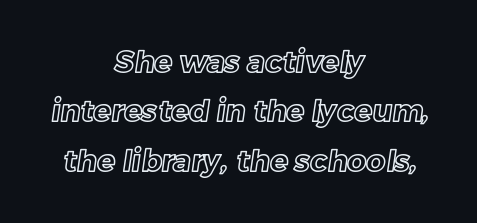
The image shows 30 px text type; set centered, normal line spacing (1.65x), normal letter spacing, not underlined; a medium x-height.
